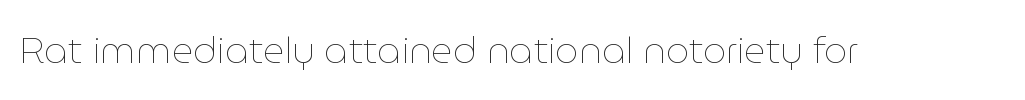
{"italic": "no", "bold": "no", "weight": "thin", "width": "normal", "stroke_contrast": "low", "x_height": "medium", "monospaced": "no", "underline": "no", "letter_spacing": "normal", "letter_spacing_em": 0.0, "glyph_px": 37}
